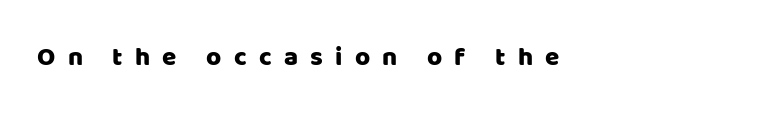
{"italic": "no", "underline": "no", "align": "left", "letter_spacing": "wide", "letter_spacing_em": 0.47, "glyph_px": 26}
